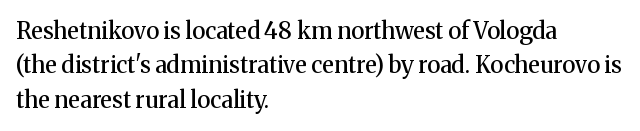
{"italic": "no", "bold": "semi", "underline": "no", "align": "left", "line_spacing": "normal", "line_spacing_ratio": 1.5, "letter_spacing": "normal", "letter_spacing_em": 0.0, "glyph_px": 23}
